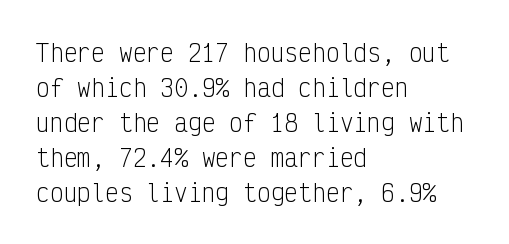
Q: Is the text bold? A: No.
Q: Is the text italic (slanted)? A: No, it is upright.
Q: Is the text underlined? A: No.
Q: How is the paragraph aligned? A: Left-aligned.
Q: Is the spacing between letters normal or unusually wide? A: Normal.
Q: Is the spacing between lines tight, normal or loose? A: Normal.
